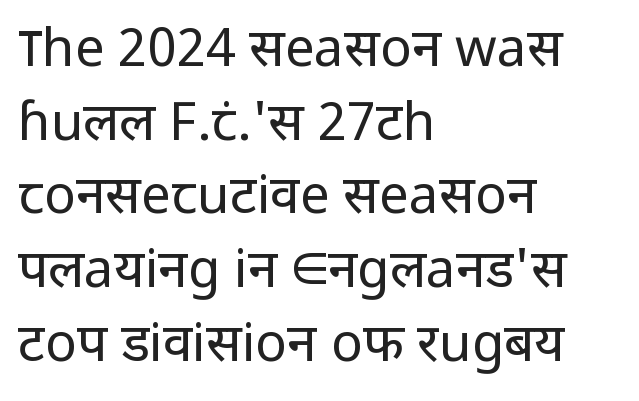
The image shows 53 px regular-weight sans-serif type, upright; set left-aligned, normal line spacing (1.39x), normal letter spacing, not underlined; low stroke contrast and a medium x-height.
